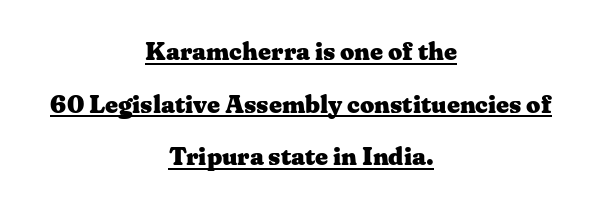
Q: Is the text bold? A: Yes.
Q: Is the text italic (slanted)? A: No, it is upright.
Q: Is the text underlined? A: Yes.
Q: How is the paragraph aligned? A: Centered.
Q: Is the spacing between letters normal or unusually wide? A: Normal.
Q: Is the spacing between lines tight, normal or loose? A: Loose.
